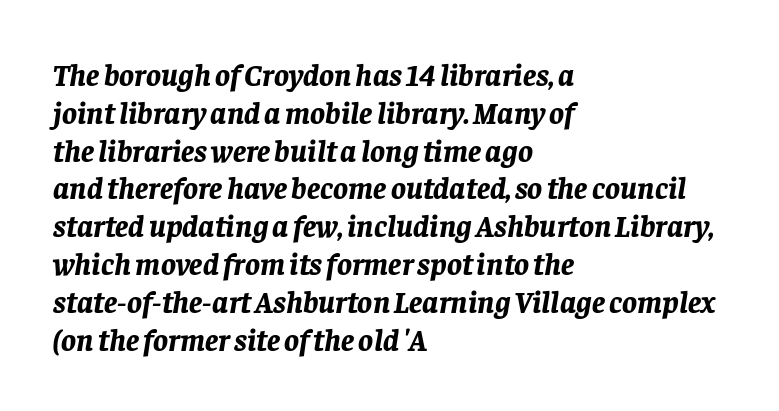
Q: Is the text bold? A: Yes.
Q: Is the text italic (slanted)? A: Yes, it leans right by about 8 degrees.
Q: Is the text underlined? A: No.
Q: How is the paragraph aligned? A: Left-aligned.
Q: Is the spacing between letters normal or unusually wide? A: Normal.
Q: Width (condensed, normal, or wide)? A: Normal.
Q: Stroke contrast? A: Low.
Q: x-height? A: Large.
Q: Monospaced? A: No.
